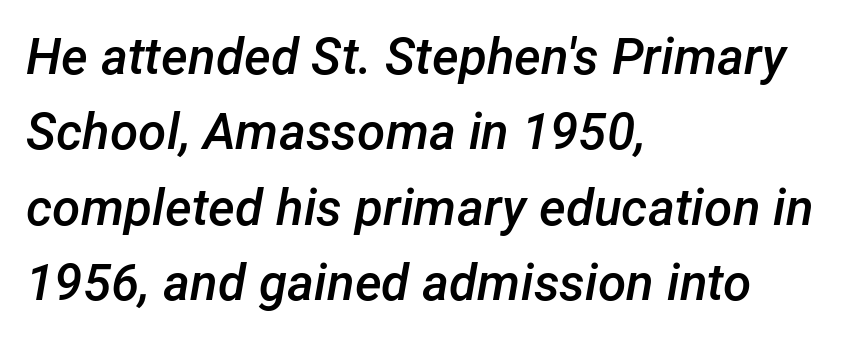
The image shows 51 px semibold type, italic (leaning right); set left-aligned, normal line spacing (1.48x), normal letter spacing, not underlined; low stroke contrast and a medium x-height.
